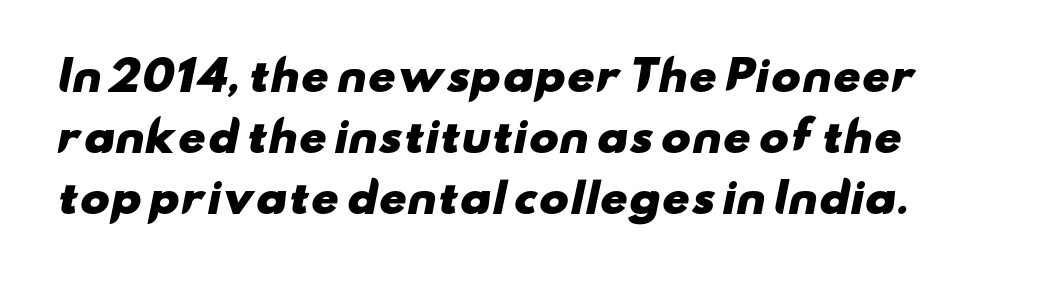
{"serif": "no", "bold": "yes", "weight": "heavy", "width": "wide", "stroke_contrast": "low", "x_height": "small", "monospaced": "no", "underline": "no", "line_spacing": "normal", "line_spacing_ratio": 1.52, "letter_spacing": "normal", "letter_spacing_em": 0.0, "glyph_px": 40}
